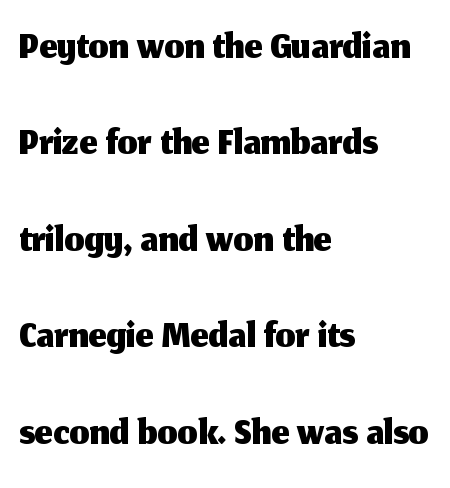
Is the letter spacing exaggerated? No — it looks like the ordinary default. The block of text has a typical density, with ordinary space between rows. Note the varied advance widths — an 'i' is clearly narrower than an 'm'. All the whitespace from short lines collects on the right. Nope, not italic — everything's standing straight.
